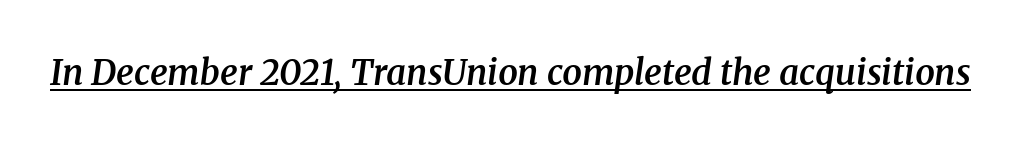
The image shows 35 px semibold serif type, italic (leaning right); set normal letter spacing, underlined; medium stroke contrast and a medium x-height.
